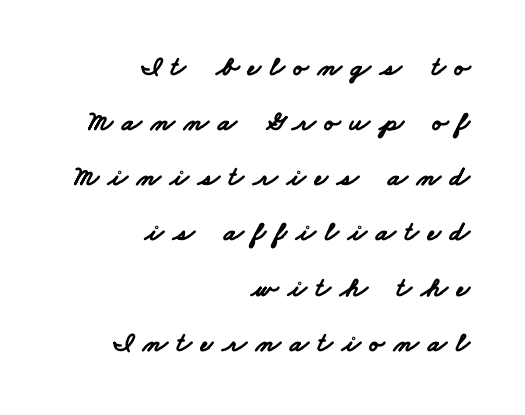
{"serif": "no", "bold": "yes", "weight": "bold", "width": "wide", "stroke_contrast": "low", "x_height": "small", "monospaced": "no", "underline": "no", "align": "right", "line_spacing": "loose", "line_spacing_ratio": 1.97, "letter_spacing": "wide", "letter_spacing_em": 0.33, "glyph_px": 28}
